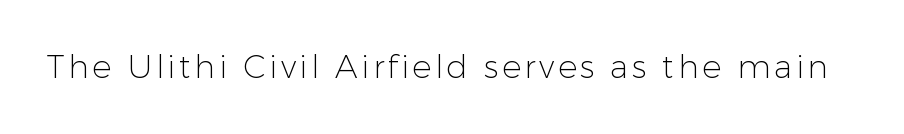
{"serif": "no", "italic": "no", "bold": "no", "weight": "light", "width": "normal", "stroke_contrast": "low", "x_height": "medium", "monospaced": "no", "underline": "no", "glyph_px": 32}
